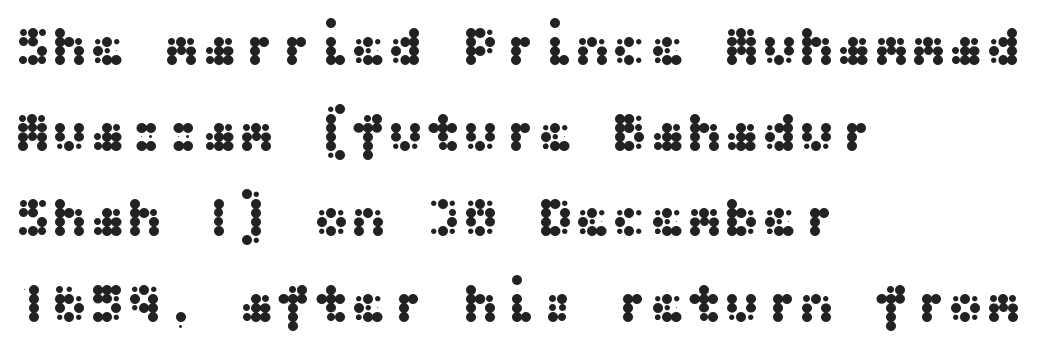
{"serif": "no", "italic": "no", "width": "wide", "stroke_contrast": "medium", "x_height": "medium", "underline": "no", "align": "left", "line_spacing": "normal", "line_spacing_ratio": 1.53, "letter_spacing": "normal", "letter_spacing_em": 0.0, "glyph_px": 56}
